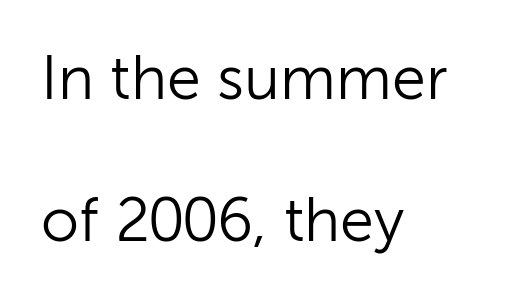
{"serif": "no", "italic": "no", "bold": "no", "weight": "light", "width": "normal", "stroke_contrast": "low", "x_height": "medium", "monospaced": "no", "underline": "no", "align": "left", "line_spacing": "loose", "line_spacing_ratio": 2.33, "letter_spacing": "normal", "letter_spacing_em": 0.0, "glyph_px": 61}
